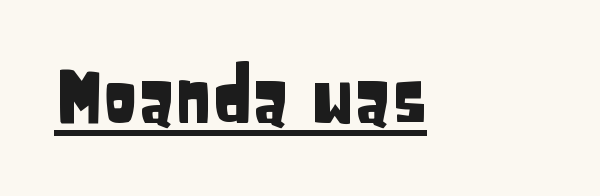
The image shows 71 px condensed sans-serif type, upright; set normal letter spacing, underlined; low stroke contrast and a large x-height.
